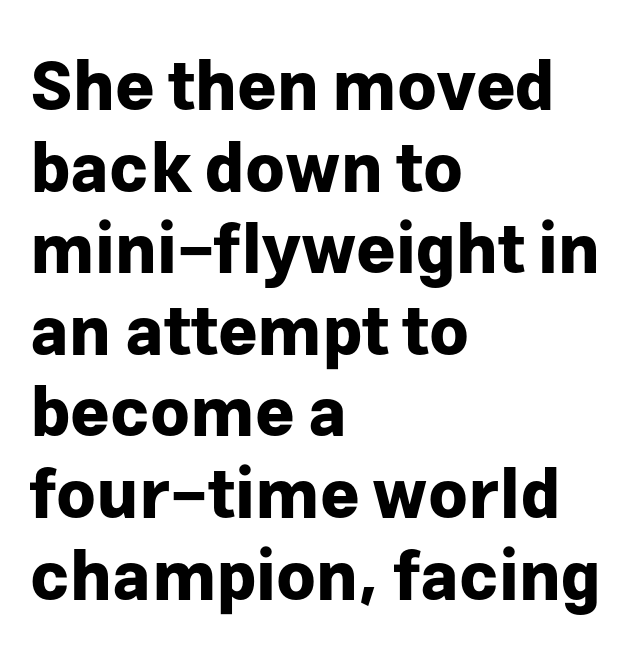
{"serif": "no", "italic": "no", "bold": "yes", "weight": "bold", "width": "normal", "stroke_contrast": "low", "x_height": "medium", "monospaced": "no", "underline": "no", "align": "left", "line_spacing_ratio": 1.2, "letter_spacing": "normal", "letter_spacing_em": 0.0, "glyph_px": 68}
